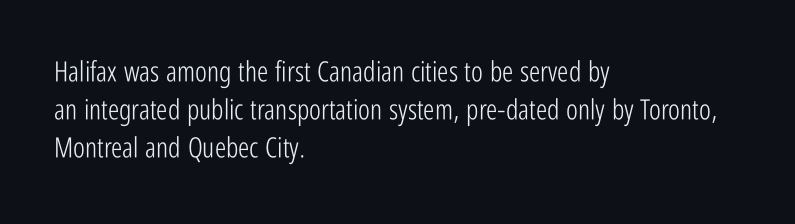
The image shows 28 px light, condensed sans-serif type, upright; set left-aligned, normal line spacing (1.36x), normal letter spacing, not underlined; low stroke contrast and a medium x-height.
